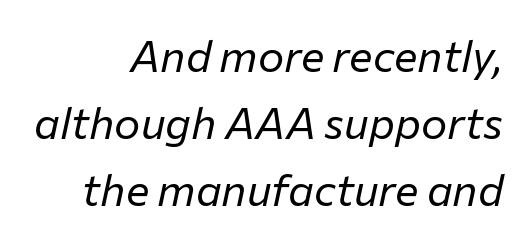
Q: Is the text bold? A: No.
Q: Is the text italic (slanted)? A: Yes, it leans right by about 12 degrees.
Q: Is the text underlined? A: No.
Q: How is the paragraph aligned? A: Right-aligned.
Q: Is the spacing between letters normal or unusually wide? A: Normal.
Q: Is the spacing between lines tight, normal or loose? A: Normal.
Q: Width (condensed, normal, or wide)? A: Normal.
Q: Stroke contrast? A: Low.
Q: x-height? A: Medium.
Q: Monospaced? A: No.
